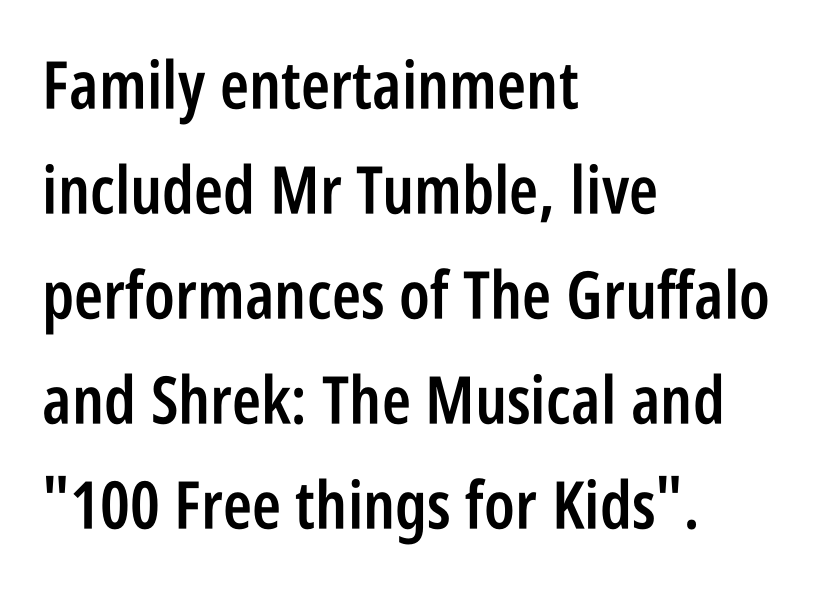
The image shows 66 px semibold, condensed sans-serif type, upright; set left-aligned, normal line spacing (1.59x), normal letter spacing, not underlined; low stroke contrast and a large x-height.
